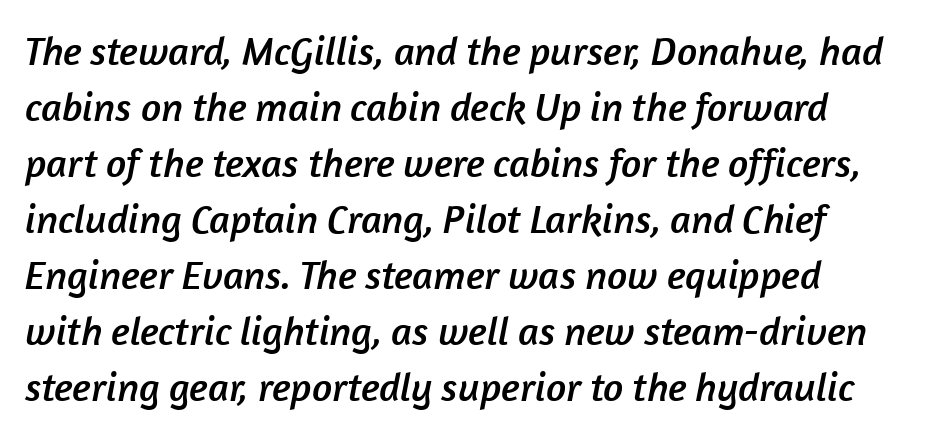
The image shows 40 px sans-serif type; set normal line spacing (1.4x), normal letter spacing, not underlined; low stroke contrast and a medium x-height.
